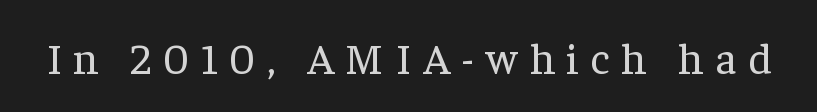
{"serif": "yes", "italic": "no", "bold": "no", "weight": "regular", "width": "normal", "stroke_contrast": "low", "x_height": "medium", "monospaced": "no", "underline": "no", "letter_spacing": "wide", "letter_spacing_em": 0.26, "glyph_px": 44}
